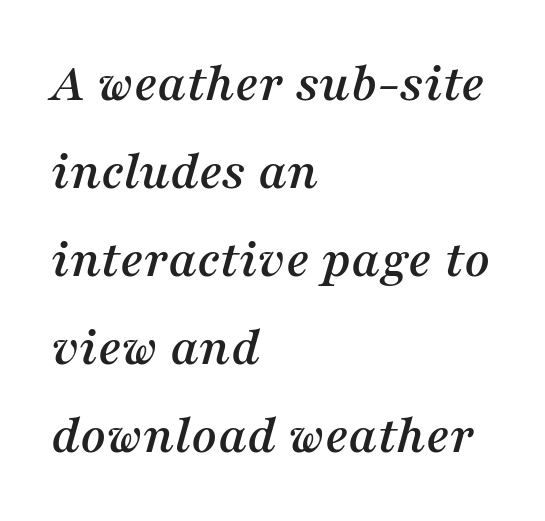
Q: Is the text italic (slanted)? A: Yes, it leans right by about 16 degrees.
Q: Is the typeface a serif or a sans-serif typeface? A: Serif.
Q: Is the text underlined? A: No.
Q: How is the paragraph aligned? A: Left-aligned.
Q: Is the spacing between letters normal or unusually wide? A: Normal.
Q: Is the spacing between lines tight, normal or loose? A: Normal.
Q: Width (condensed, normal, or wide)? A: Normal.
Q: Stroke contrast? A: Medium.
Q: x-height? A: Medium.
Q: Monospaced? A: No.
